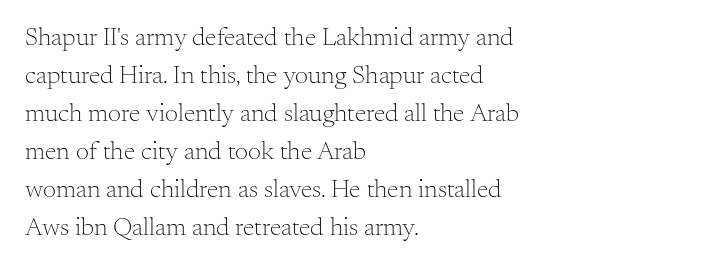
Visually the block forms a straight wall on the left and a jagged coastline on the right. Caption: standard tracking, unaltered. The type sits square on the baseline with zero lean. Weight: not bold — regular or lighter.
